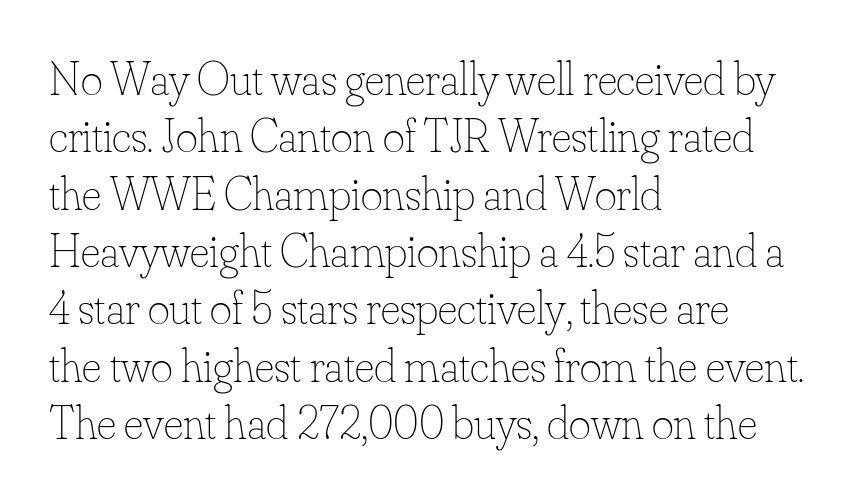
Stem width sits at or under what a default text font uses. Note the varied advance widths — an 'i' is clearly narrower than an 'm'. The letters stand upright; this is a roman face. Students, note that the glyphs here touch the page at normal intervals. Glance below the letters and you will spot only blank space. Which margin do the lines hug? The left one — the right edge is uneven.
